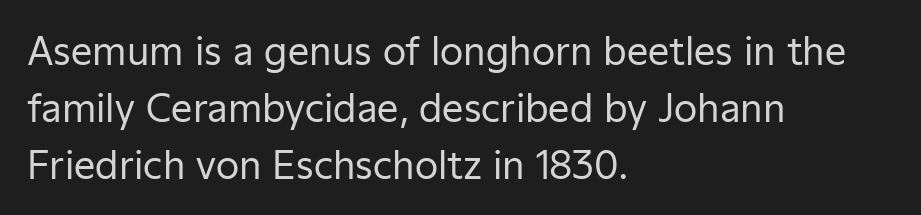
What stands out about the letter spacing? Nothing — it is the standard amount. The passage shown is not bold in any degree. This sample has the flowing, uneven cadence of proportional lettering. The font family rendered here belongs to the sans-serif group. Italic? Not at all — the glyphs are vertical.
